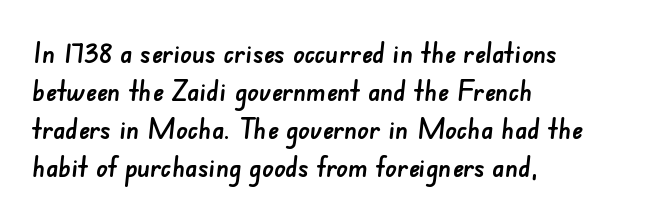
Lines of text with bare space underneath. Tracking value appears to be zero — textbook default spacing. Does the copy run flush right? No — it runs flush left. Do the characters align in a grid? No, the font is proportional. This is sans-serif lettering, the kind often seen on screens and signage.
